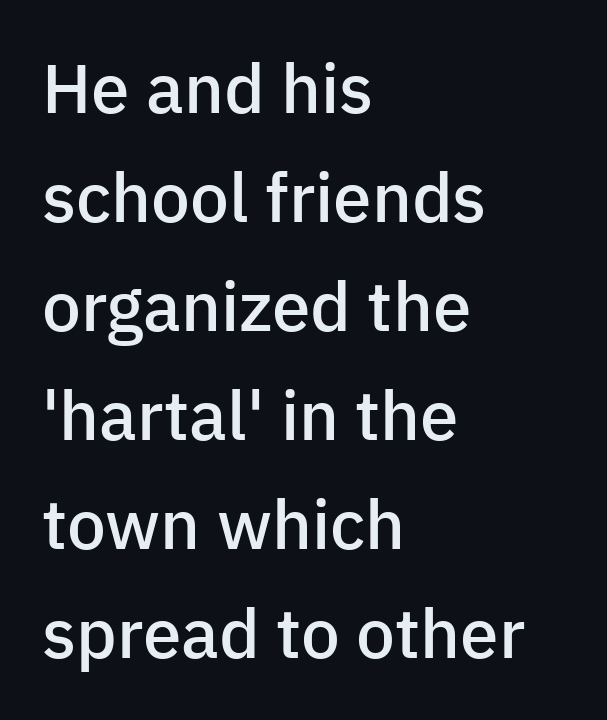
{"serif": "no", "italic": "no", "bold": "semi", "weight": "semibold", "width": "normal", "stroke_contrast": "low", "x_height": "medium", "monospaced": "no", "underline": "no", "align": "left", "line_spacing": "normal", "line_spacing_ratio": 1.58, "letter_spacing": "normal", "letter_spacing_em": 0.0, "glyph_px": 69}
